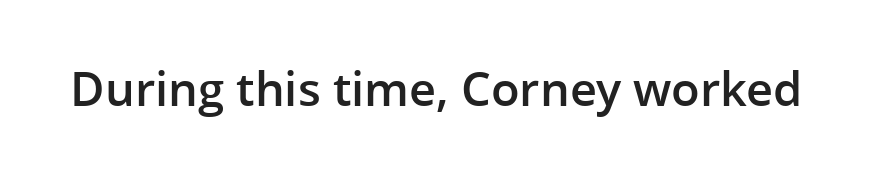
The space beneath each line is pristine and unruled. In terms of weight, the rendering is demibold, just under bold. Words appear dense and cohesive because spacing is normal. Serif or sans? Sans — the stroke terminals are bare. Character widths vary here, with narrow letters taking less room than wide ones.
